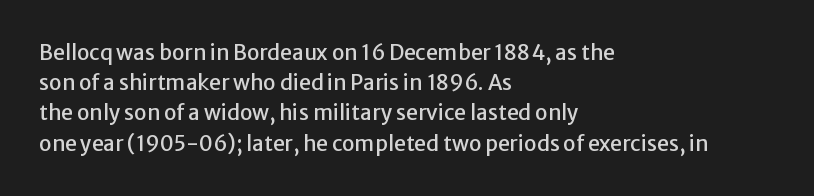
The lines sit at an ordinary, default distance from one another. In terms of posture, this sample is upright. What stands out about the letter spacing? Nothing — it is the standard amount. Leftover space on each line is placed entirely after the last word. Check the space under the baseline: it is left empty.
